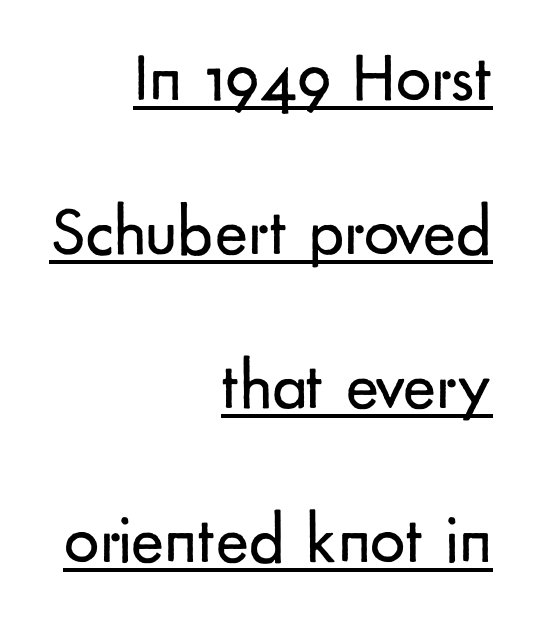
{"serif": "no", "italic": "no", "bold": "no", "weight": "regular", "width": "normal", "stroke_contrast": "low", "x_height": "small", "monospaced": "no", "underline": "yes", "align": "right", "line_spacing": "loose", "line_spacing_ratio": 2.2, "letter_spacing": "normal", "letter_spacing_em": 0.0, "glyph_px": 70}
